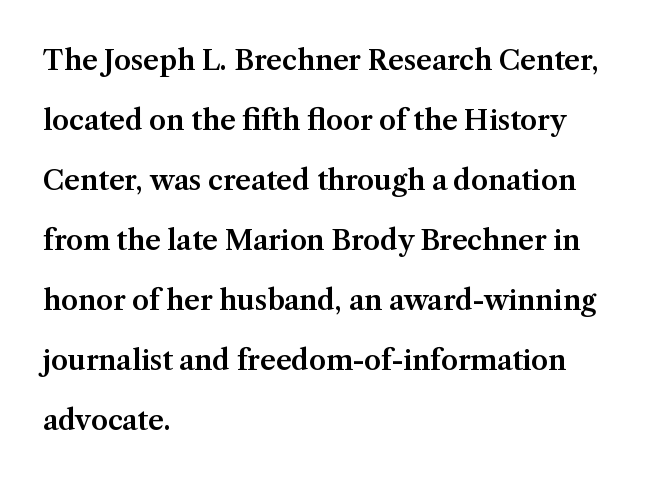
Q: Is the text italic (slanted)? A: No, it is upright.
Q: Is the text underlined? A: No.
Q: How is the paragraph aligned? A: Left-aligned.
Q: Is the spacing between letters normal or unusually wide? A: Normal.
Q: Is the spacing between lines tight, normal or loose? A: Loose.
